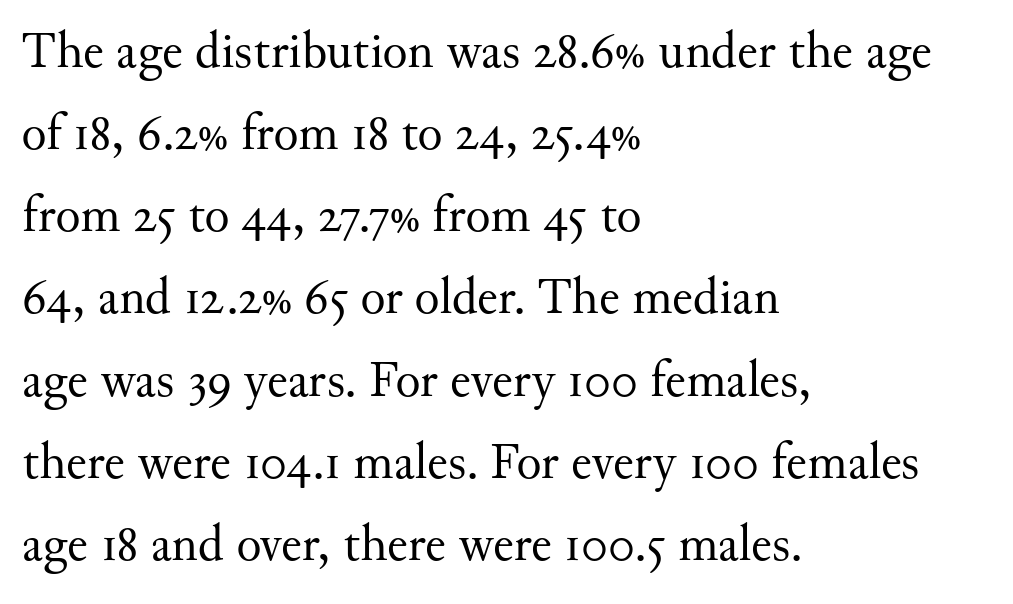
The image shows 52 px regular-weight serif type, upright; set left-aligned, normal line spacing (1.58x), normal letter spacing, not underlined; medium stroke contrast and a small x-height.
